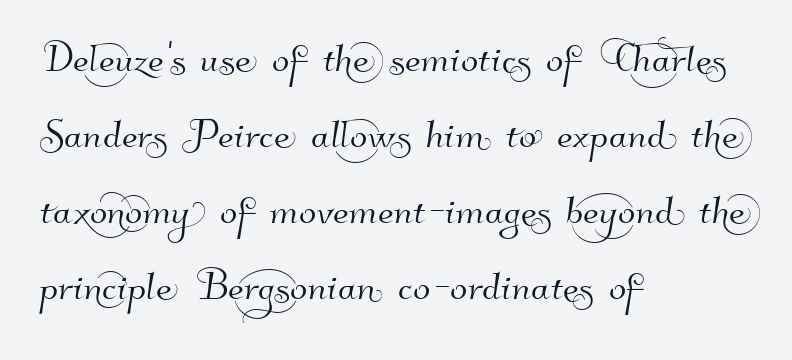
The image shows 51 px sans-serif type; set left-aligned, normal line spacing (1.49x), normal letter spacing, not underlined; high stroke contrast and a small x-height.
